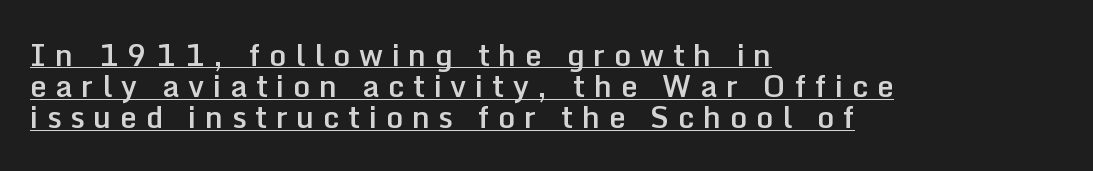
Nothing sits at the stroke ends, so this counts as sans-serif. This rendering features underlined lettering. The gaps between neighbouring characters are conspicuously large. The font is running at a semibold setting, under full bold. Do the letters lean? They stand straight. The letters advance in unequal steps, a hallmark of proportional type.
